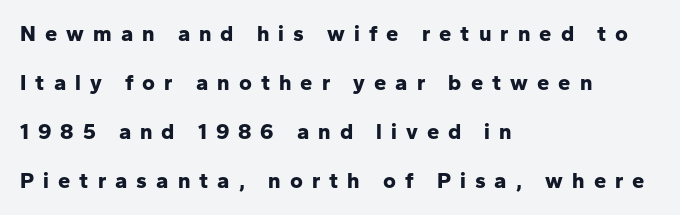
{"italic": "no", "bold": "yes", "underline": "no", "align": "left", "line_spacing": "loose", "line_spacing_ratio": 2.23, "letter_spacing": "wide", "letter_spacing_em": 0.41, "glyph_px": 22}
